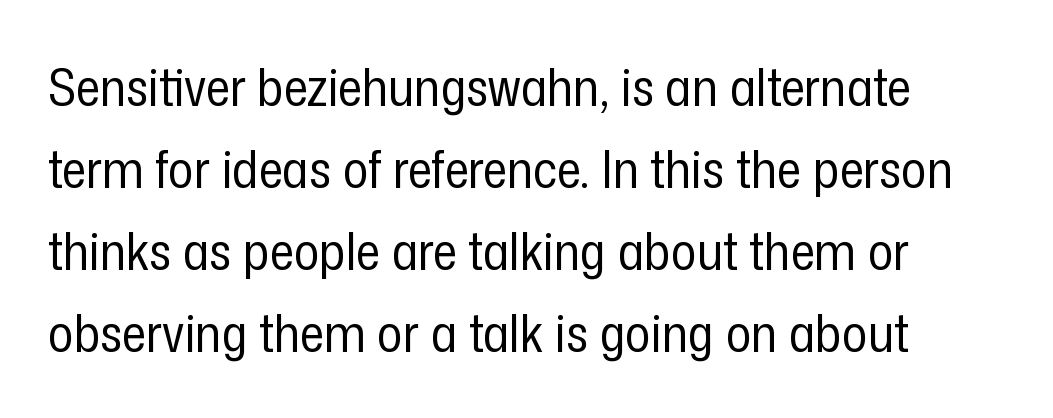
Where is the straight margin? On the left. The line-height multiplier appears to be the usual default. Think standard paragraph weight, or any step lighter than that. This is sans-serif lettering, the kind often seen on screens and signage. Every stem runs plumb, perpendicular to the baseline. The zone under the glyphs is completely vacant.
